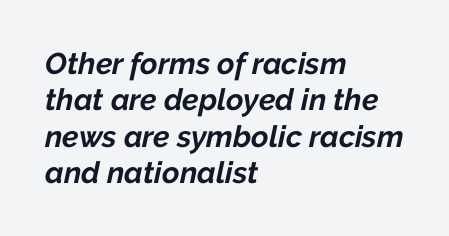
The space beneath each line is pristine and unruled. Does the lettering tilt? It does — this is italic. Typographic density is high because the face is bold. Which margin do the lines hug? The left one — the right edge is uneven. Short note: letters normally spaced.
